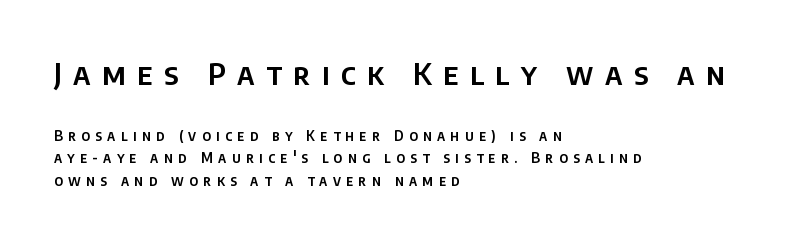
What stands out about the letter spacing? Its width — letters are far apart. A normal amount of white space separates one row of letters from the next. This rendering features lettering with no underline. The lettering stays uniformly vertical, giving the passage a roman look.
